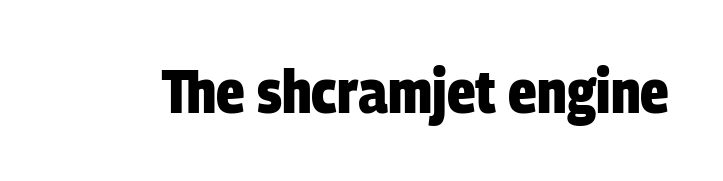
The image shows 60 px heavy, condensed sans-serif type; set normal letter spacing, not underlined; low stroke contrast and a large x-height.
